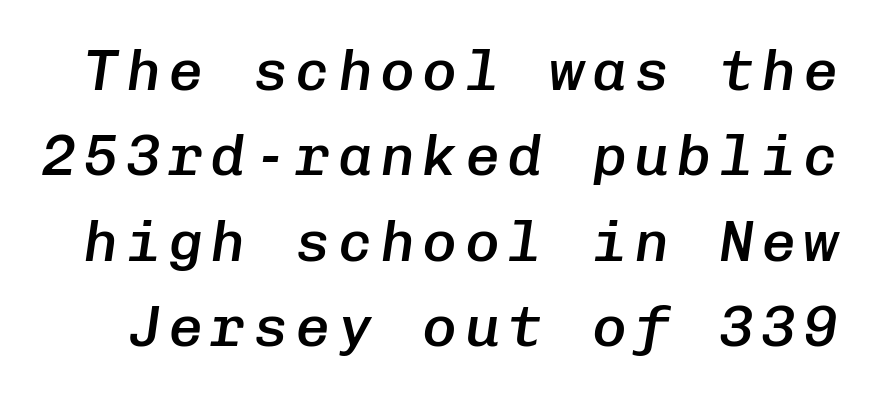
A typesetter would call this monospace, since all characters share one set width. Is the type slanted? Yes — the strokes lean at a clear angle. Caption: semibold face, moderately heavy strokes. The passage shown is not underscored anywhere. This sample keeps an unexceptional amount of space between lines.
